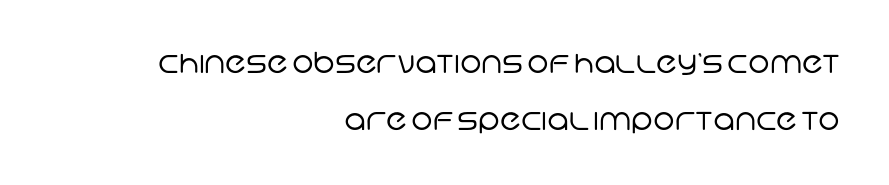
Q: Is the text bold? A: No.
Q: Is the typeface a serif or a sans-serif typeface? A: Sans-serif.
Q: Is the text underlined? A: No.
Q: How is the paragraph aligned? A: Right-aligned.
Q: Is the spacing between letters normal or unusually wide? A: Normal.
Q: Is the spacing between lines tight, normal or loose? A: Loose.
Q: Width (condensed, normal, or wide)? A: Normal.
Q: Stroke contrast? A: Low.
Q: x-height? A: Large.
Q: Monospaced? A: No.
